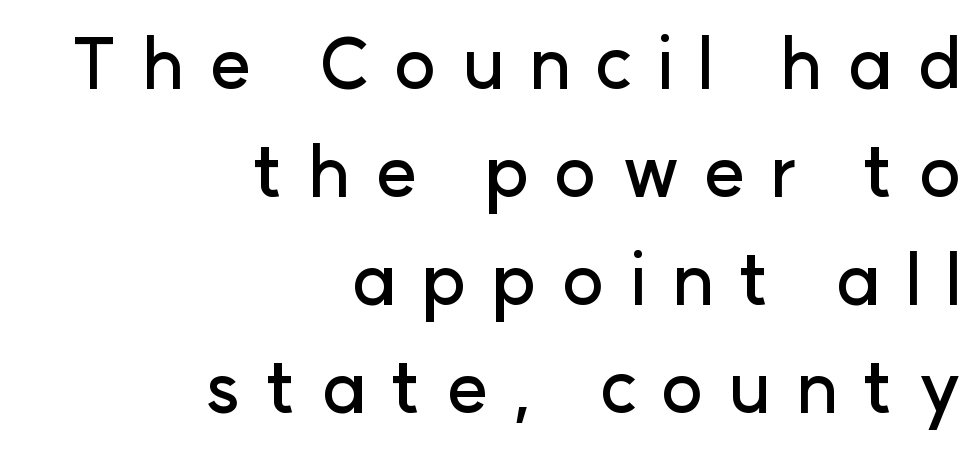
To sum up the face: it is a sans, with no serifs. Reading down the block, your eye finds every line finishing at a fixed right position. Each letter keeps its own natural width here, so spacing adapts to shape. The axis of the letterforms is exactly vertical. Decoration check: the copy has no underline. The tracking jumps out immediately: characters are airy and widely separated.
